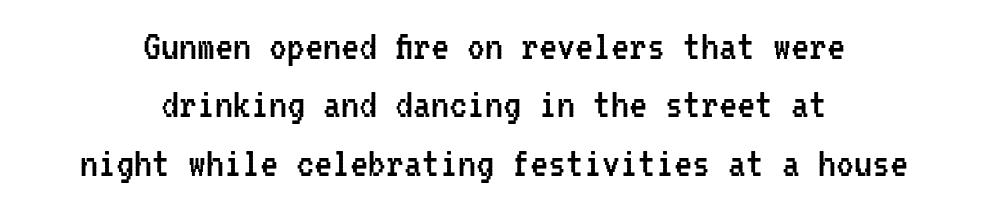
If you folded the block vertically in half, each line would mirror itself in length. Letterform terminals end flat and unadorned throughout the passage. Compared with typical paragraphs, the rows here are spaced about the same. Lines of text with bare space underneath. This sample uses an upright cut, with every glyph sitting square on the baseline.
